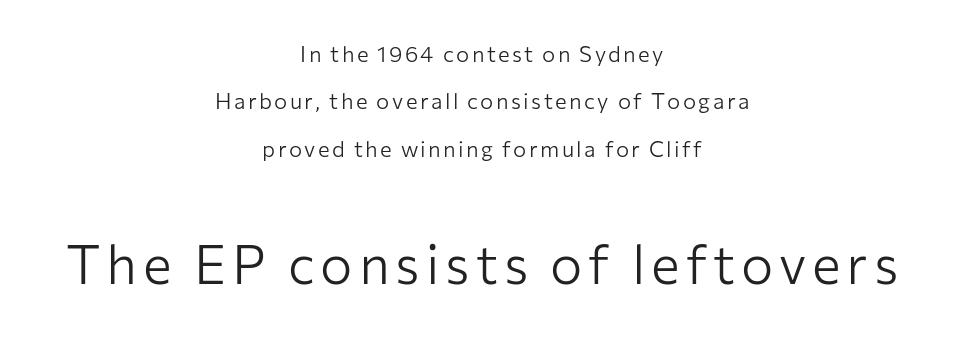
Q: Is the text bold? A: No.
Q: Is the text italic (slanted)? A: No, it is upright.
Q: Is the typeface a serif or a sans-serif typeface? A: Sans-serif.
Q: Is the text underlined? A: No.
Q: How is the paragraph aligned? A: Centered.
Q: Is the spacing between lines tight, normal or loose? A: Loose.
Q: Which block of text is set in a larger size, the first (top) or the second (bottom)? A: The second (bottom) one.
Q: Width (condensed, normal, or wide)? A: Normal.
Q: Stroke contrast? A: Low.
Q: x-height? A: Medium.
Q: Monospaced? A: No.
